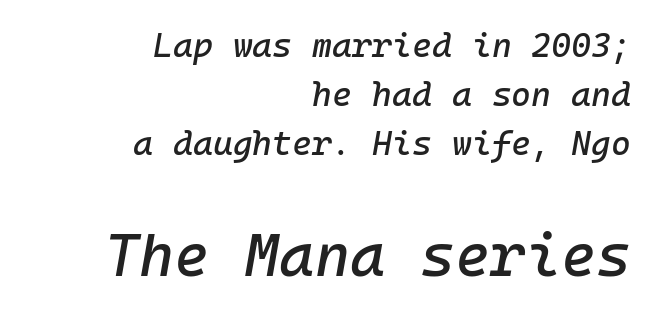
The image shows 60 px text type, italic (leaning right); set right-aligned, normal line spacing (1.44x), normal letter spacing, not underlined; the second (bottom) block is 1.76x larger; low stroke contrast and a medium x-height.
